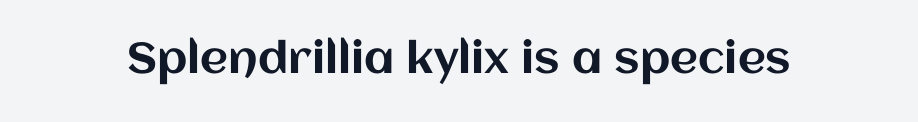
Italic: no, the glyphs are upright roman. A typesetter would call this proportional, since set widths differ per character. There is no visible air inserted between adjacent glyphs. The specimen omits any rule beneath the text block's lines.
